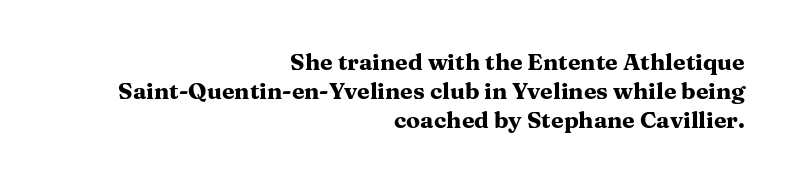
{"italic": "no", "bold": "yes", "underline": "no", "align": "right", "line_spacing": "normal", "line_spacing_ratio": 1.27, "letter_spacing": "normal", "letter_spacing_em": 0.0, "glyph_px": 23}
